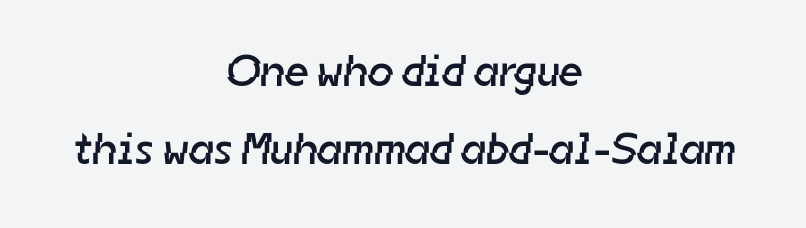
Q: Is the text bold? A: No.
Q: Is the typeface a serif or a sans-serif typeface? A: Sans-serif.
Q: Is the text underlined? A: No.
Q: How is the paragraph aligned? A: Centered.
Q: Is the spacing between letters normal or unusually wide? A: Normal.
Q: Width (condensed, normal, or wide)? A: Normal.
Q: Stroke contrast? A: Low.
Q: x-height? A: Medium.
Q: Monospaced? A: No.
